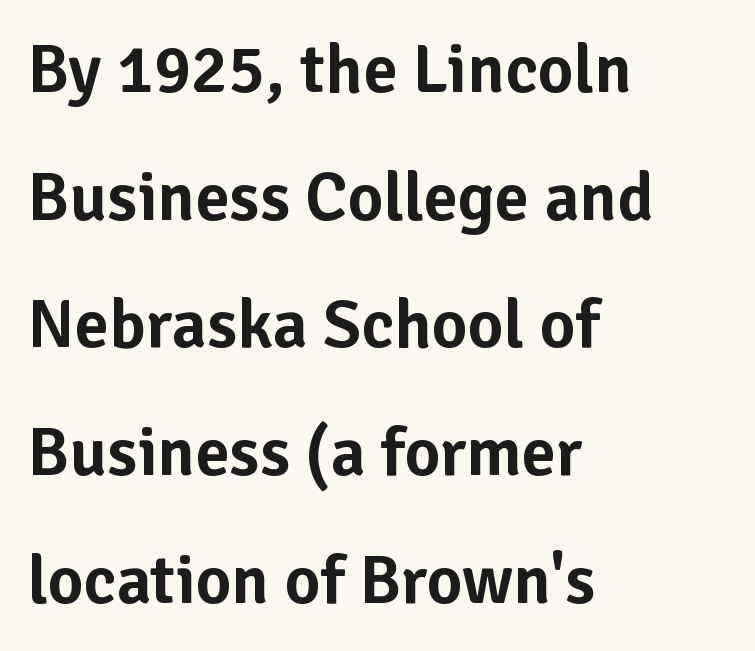
The rendering keeps characters at their native spacing. The setting favours the left margin, as ordinary paragraphs usually do. Looks like regular typesetting: each glyph gets only the width it needs. Letters rest on an invisible, unmarked baseline.
